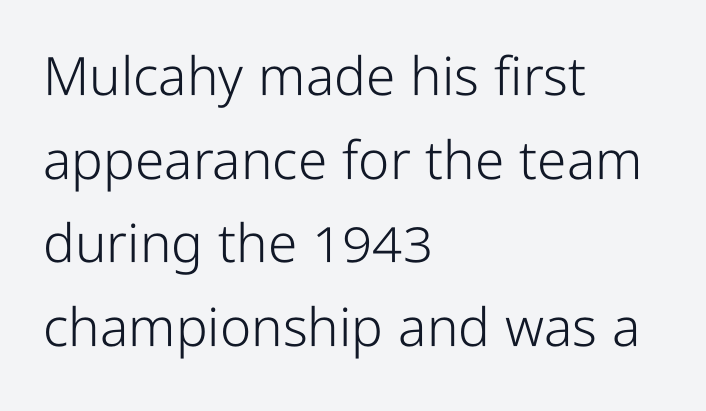
Q: Is the text bold? A: No.
Q: Is the text italic (slanted)? A: No, it is upright.
Q: Is the typeface a serif or a sans-serif typeface? A: Sans-serif.
Q: Is the text underlined? A: No.
Q: How is the paragraph aligned? A: Left-aligned.
Q: Is the spacing between letters normal or unusually wide? A: Normal.
Q: Is the spacing between lines tight, normal or loose? A: Normal.
Q: Width (condensed, normal, or wide)? A: Condensed.
Q: Stroke contrast? A: Low.
Q: x-height? A: Medium.
Q: Monospaced? A: No.
